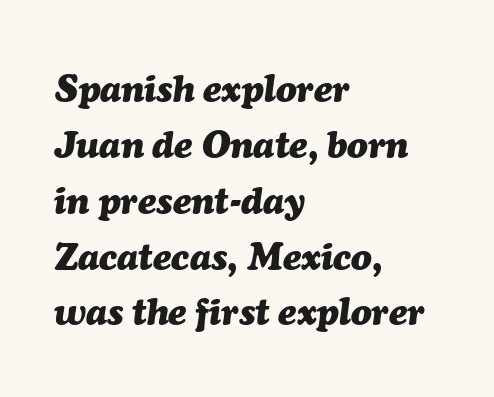
If you drew a ruler down the left edge, every line would touch it. Each row of text sits above clean, open space. Here the designer chose a conventional face with non-uniform glyph widths. This sample uses plain, unmodified letter spacing.
